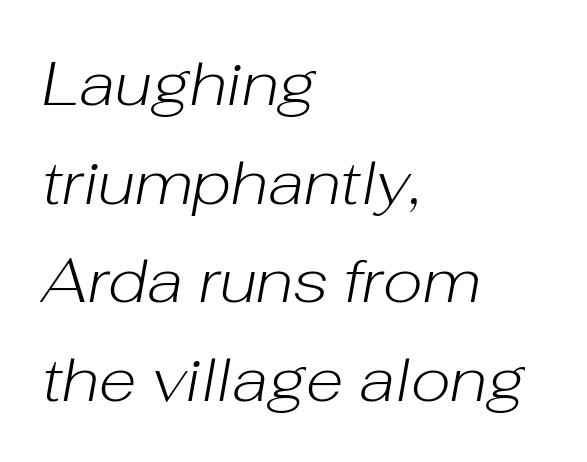
Q: Is the text bold? A: No.
Q: Is the text italic (slanted)? A: Yes, it leans right by about 10 degrees.
Q: Is the text underlined? A: No.
Q: How is the paragraph aligned? A: Left-aligned.
Q: Is the spacing between letters normal or unusually wide? A: Normal.
Q: Is the spacing between lines tight, normal or loose? A: Normal.
Q: Width (condensed, normal, or wide)? A: Normal.
Q: Stroke contrast? A: Low.
Q: x-height? A: Medium.
Q: Monospaced? A: No.
